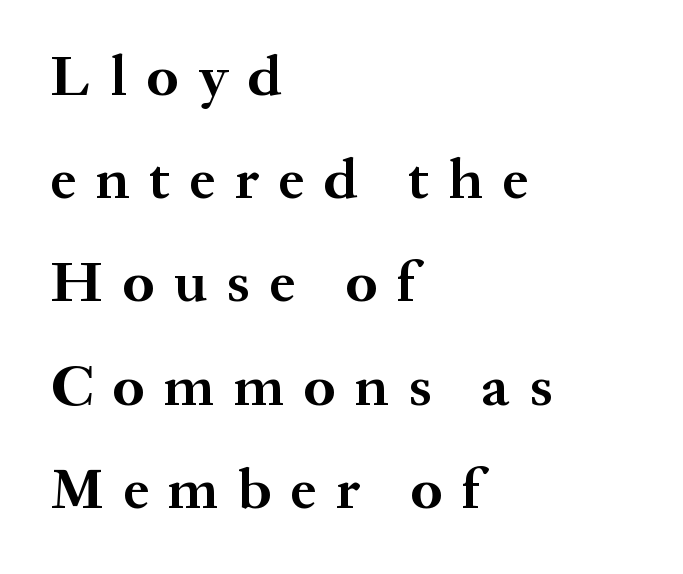
A typesetter would call this proportional, since set widths differ per character. A serif font was chosen for this passage. Rendered with straight, roman letterforms. Set as a true bold cut, around the 700 mark. The lines in this sample share a left origin and differ only in where they stop. Anything drawn beneath the words? Only blank space.
